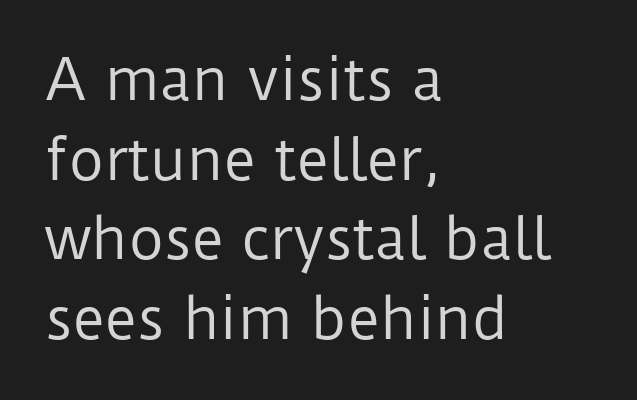
The passage shown has conventional tracking throughout. Check where the strokes stop: nothing finishes them off — pure sans. Weight: not bold — regular or lighter. Horizontally, the lines are justified to the leading edge only. This sample has the flowing, uneven cadence of proportional lettering. Italic? Not at all — the glyphs are vertical.
